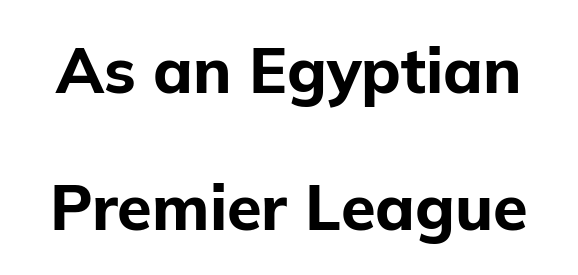
These lines stand farther apart than default settings would place them. Letterform terminals end flat and unadorned throughout the passage. These lines keep a tight, regular rhythm from letter to letter. What weight is shown? A full bold with thick strokes.
